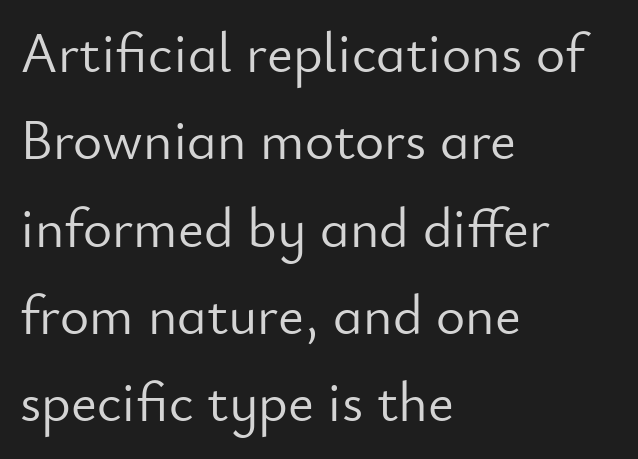
Character widths vary here, with narrow letters taking less room than wide ones. To sum up the face: it is a sans, with no serifs. The setting favours the left margin, as ordinary paragraphs usually do. Baseline-to-baseline distance is the conventional proportion of letter height. Italic? Not at all — the glyphs are vertical. Caption: face not bold, strokes unweighted.
